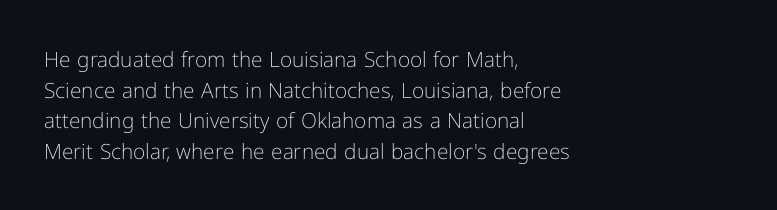
Q: Is the text bold? A: No.
Q: Is the text italic (slanted)? A: No, it is upright.
Q: Is the text underlined? A: No.
Q: How is the paragraph aligned? A: Left-aligned.
Q: Is the spacing between letters normal or unusually wide? A: Normal.
Q: Is the spacing between lines tight, normal or loose? A: Normal.
